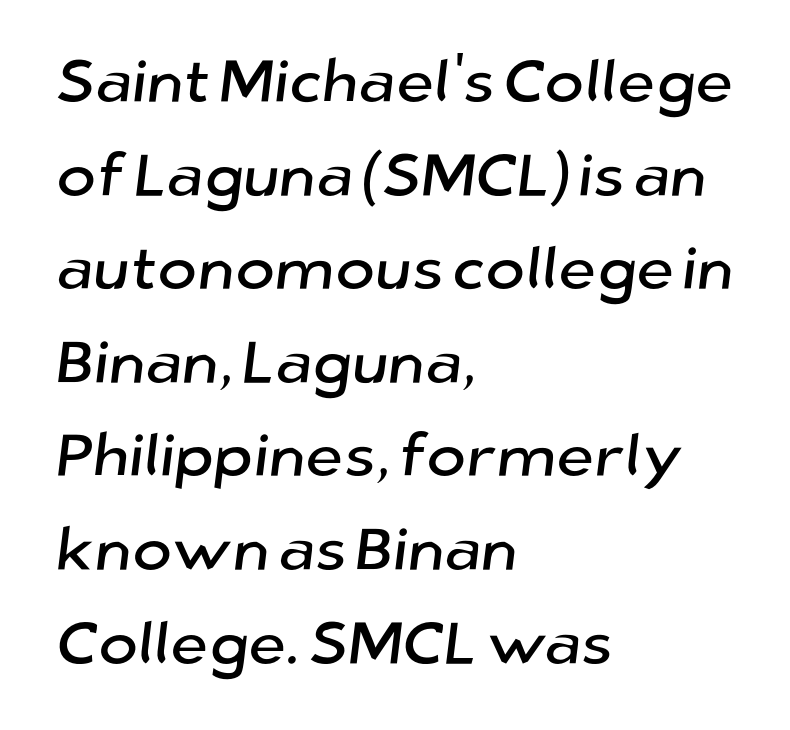
Q: Is the typeface a serif or a sans-serif typeface? A: Sans-serif.
Q: Is the text underlined? A: No.
Q: How is the paragraph aligned? A: Left-aligned.
Q: Is the spacing between letters normal or unusually wide? A: Normal.
Q: Is the spacing between lines tight, normal or loose? A: Normal.
Q: Width (condensed, normal, or wide)? A: Normal.
Q: Stroke contrast? A: Low.
Q: x-height? A: Medium.
Q: Monospaced? A: No.
